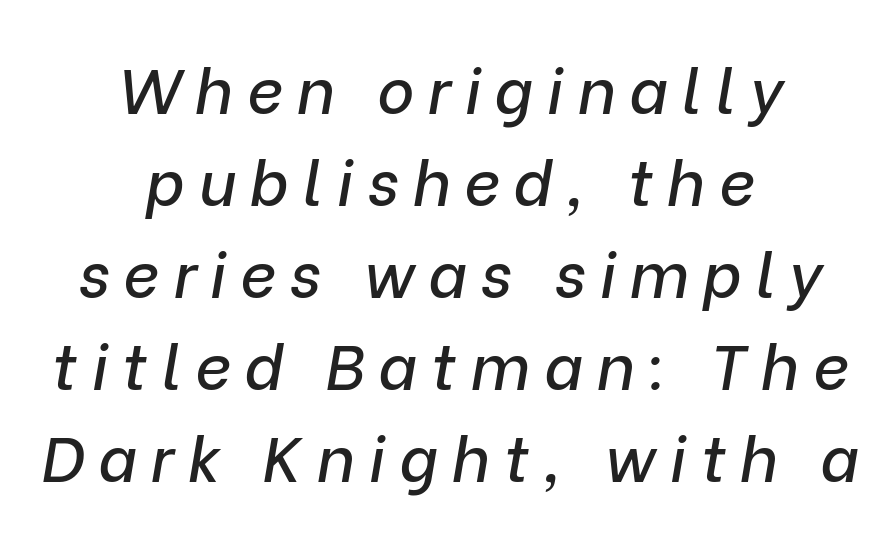
Q: Is the text italic (slanted)? A: Yes, it leans right by about 9 degrees.
Q: Is the text underlined? A: No.
Q: How is the paragraph aligned? A: Centered.
Q: Is the spacing between letters normal or unusually wide? A: Unusually wide.
Q: Is the spacing between lines tight, normal or loose? A: Normal.
Q: Width (condensed, normal, or wide)? A: Normal.
Q: Stroke contrast? A: Low.
Q: x-height? A: Medium.
Q: Monospaced? A: No.
